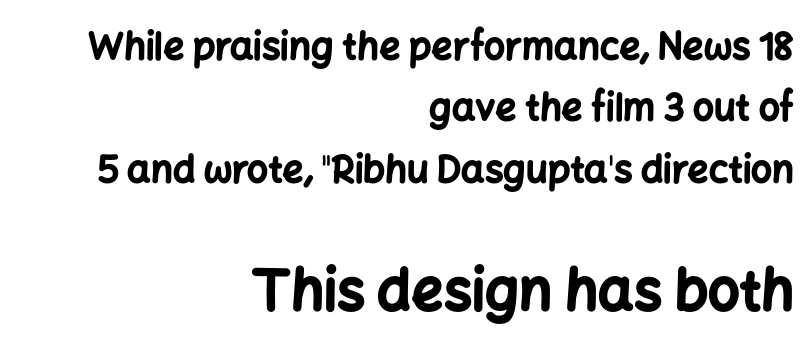
Q: Is the text bold? A: Yes.
Q: Is the text italic (slanted)? A: No, it is upright.
Q: Is the typeface a serif or a sans-serif typeface? A: Sans-serif.
Q: Is the text underlined? A: No.
Q: How is the paragraph aligned? A: Right-aligned.
Q: Is the spacing between letters normal or unusually wide? A: Normal.
Q: Is the spacing between lines tight, normal or loose? A: Normal.
Q: Which block of text is set in a larger size, the first (top) or the second (bottom)? A: The second (bottom) one.
Q: Width (condensed, normal, or wide)? A: Normal.
Q: Stroke contrast? A: Low.
Q: x-height? A: Medium.
Q: Monospaced? A: No.
